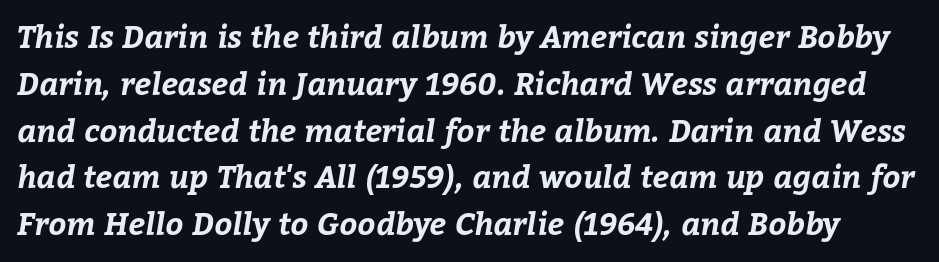
The image shows 31 px bold type; set normal line spacing (1.51x), normal letter spacing, not underlined; low stroke contrast and a medium x-height.
